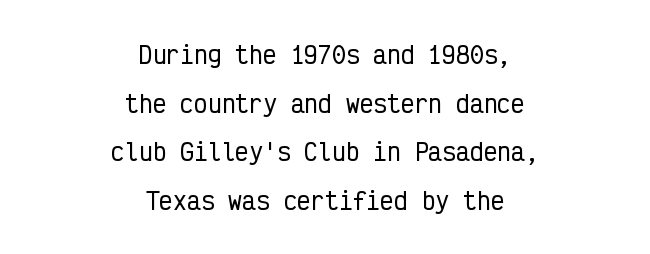
The image shows 23 px text type, upright; set centered, loose line spacing (2.11x), normal letter spacing, not underlined.
